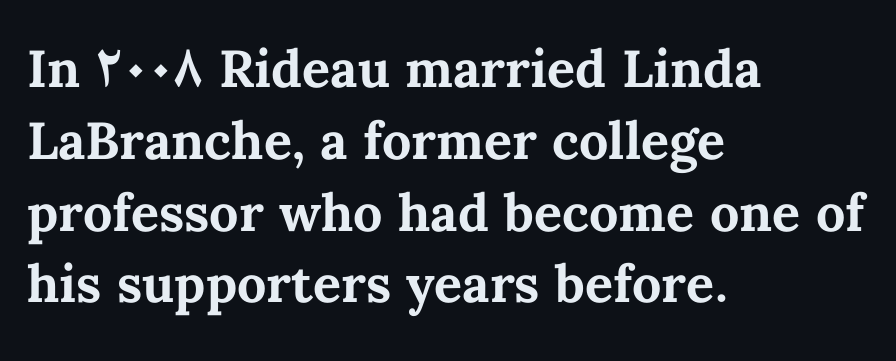
Q: Is the text bold? A: Yes.
Q: Is the text italic (slanted)? A: No, it is upright.
Q: Is the text underlined? A: No.
Q: How is the paragraph aligned? A: Left-aligned.
Q: Is the spacing between letters normal or unusually wide? A: Normal.
Q: Is the spacing between lines tight, normal or loose? A: Normal.
Q: Width (condensed, normal, or wide)? A: Normal.
Q: Stroke contrast? A: Medium.
Q: x-height? A: Medium.
Q: Monospaced? A: No.
